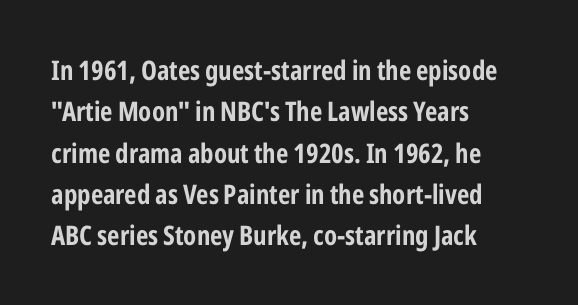
This block has exactly the height ordinary leading produces. The letterforms sit shoulder to shoulder at normal distance. On the weight axis this lands at bold, roughly 700. Line beginnings align vertically; line endings do not. A roman cut, with each character standing at attention.
